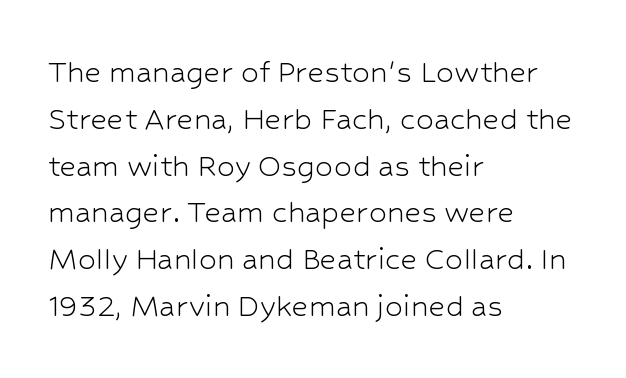
Q: Is the text bold? A: No.
Q: Is the text italic (slanted)? A: No, it is upright.
Q: Is the typeface a serif or a sans-serif typeface? A: Sans-serif.
Q: Is the text underlined? A: No.
Q: How is the paragraph aligned? A: Left-aligned.
Q: Is the spacing between letters normal or unusually wide? A: Normal.
Q: Is the spacing between lines tight, normal or loose? A: Normal.
Q: Width (condensed, normal, or wide)? A: Normal.
Q: Stroke contrast? A: Low.
Q: x-height? A: Medium.
Q: Monospaced? A: No.
